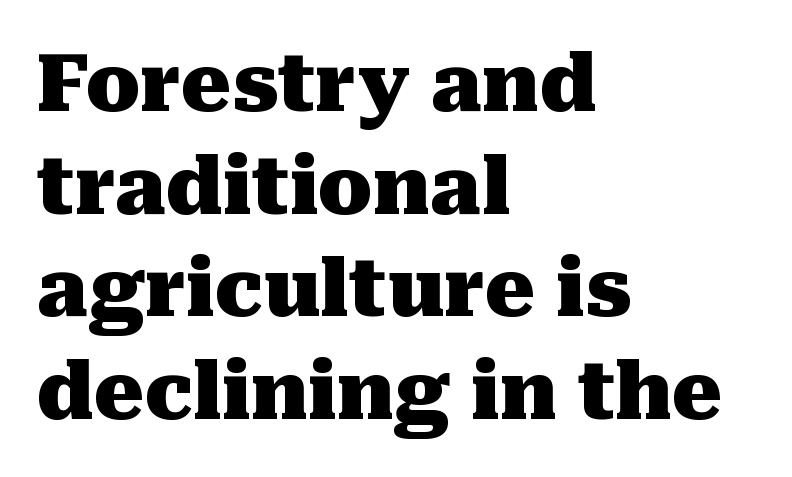
The image shows 79 px heavy serif type, upright; set left-aligned, normal line spacing (1.3x), normal letter spacing, not underlined; medium stroke contrast and a medium x-height.
